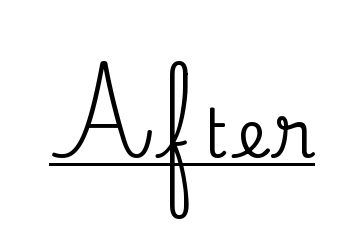
Q: Is the text italic (slanted)? A: No, it is upright.
Q: Is the typeface a serif or a sans-serif typeface? A: Serif.
Q: Is the text underlined? A: Yes.
Q: Width (condensed, normal, or wide)? A: Normal.
Q: Stroke contrast? A: Medium.
Q: x-height? A: Small.
Q: Monospaced? A: No.
